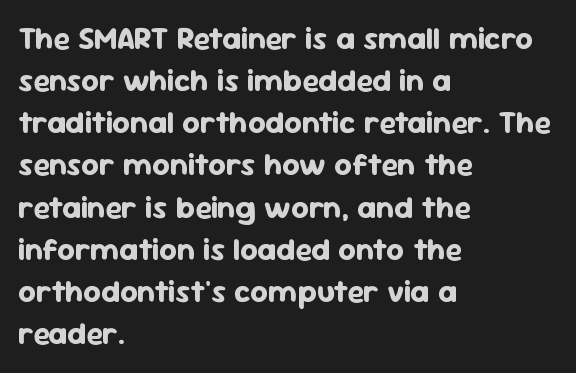
{"serif": "no", "italic": "no", "bold": "yes", "weight": "bold", "width": "normal", "stroke_contrast": "low", "x_height": "medium", "monospaced": "no", "underline": "no", "align": "left", "line_spacing": "normal", "line_spacing_ratio": 1.36, "letter_spacing": "normal", "letter_spacing_em": 0.0, "glyph_px": 31}
